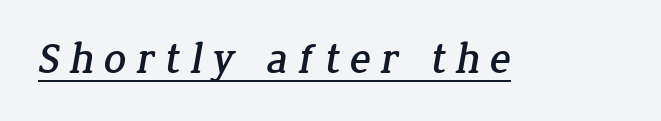
{"serif": "yes", "width": "normal", "stroke_contrast": "low", "x_height": "medium", "monospaced": "no", "underline": "yes", "letter_spacing": "wide", "letter_spacing_em": 0.21, "glyph_px": 44}
